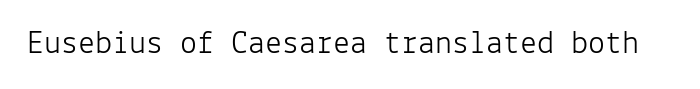
The image shows 34 px light sans-serif type, upright, monospaced; set normal letter spacing, not underlined; low stroke contrast and a medium x-height.
